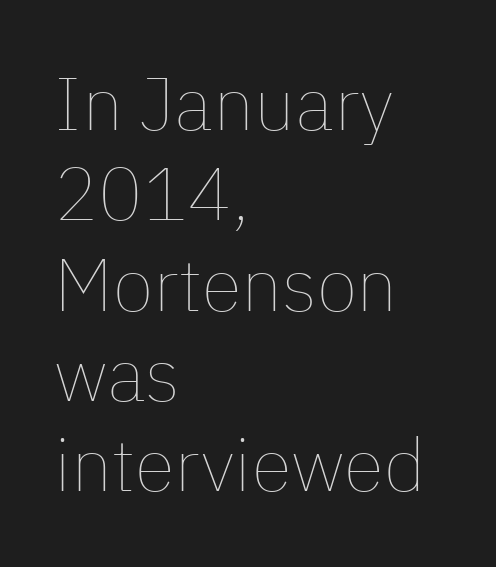
The image shows 74 px thin type, upright; set left-aligned, line spacing 1.22x, normal letter spacing, not underlined; low stroke contrast and a medium x-height.
